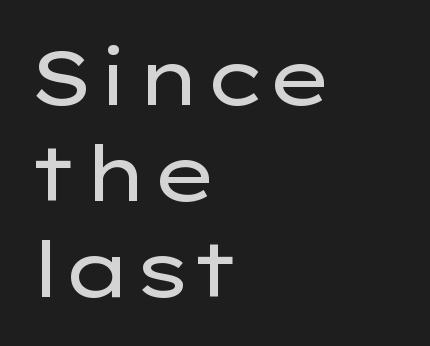
{"serif": "no", "italic": "no", "bold": "no", "weight": "regular", "width": "wide", "stroke_contrast": "low", "x_height": "medium", "monospaced": "no", "underline": "no", "align": "left", "line_spacing": "normal", "line_spacing_ratio": 1.25, "letter_spacing": "normal", "letter_spacing_em": 0.0, "glyph_px": 77}
